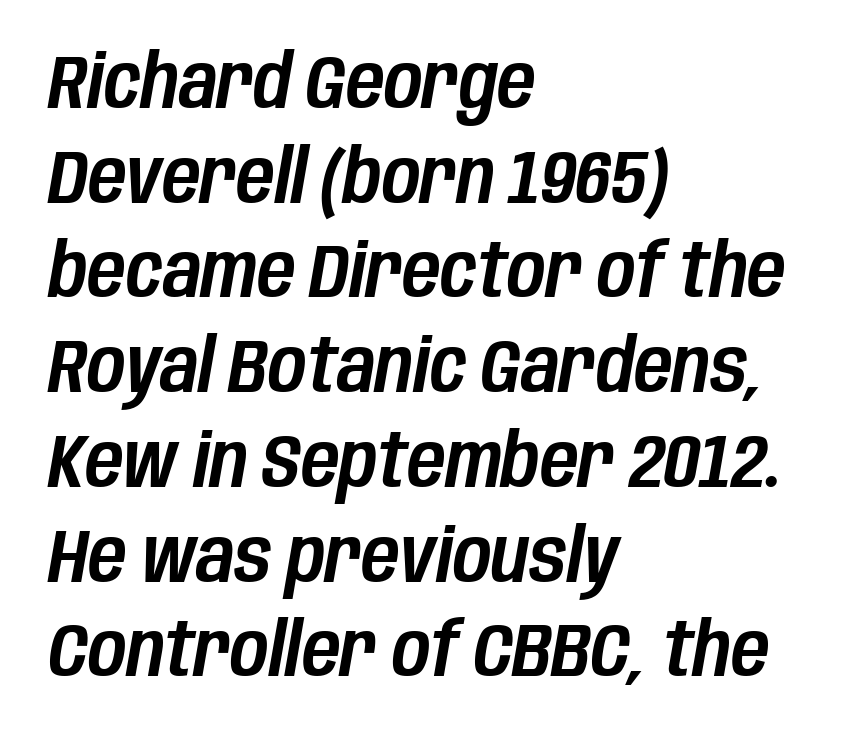
The image shows 74 px condensed type, italic (leaning right); set left-aligned, normal line spacing (1.28x), normal letter spacing, not underlined; low stroke contrast and a large x-height.
